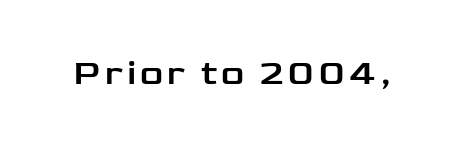
Q: Is the text italic (slanted)? A: No, it is upright.
Q: Is the typeface a serif or a sans-serif typeface? A: Sans-serif.
Q: Is the text underlined? A: No.
Q: Width (condensed, normal, or wide)? A: Wide.
Q: Stroke contrast? A: Low.
Q: x-height? A: Medium.
Q: Monospaced? A: No.
